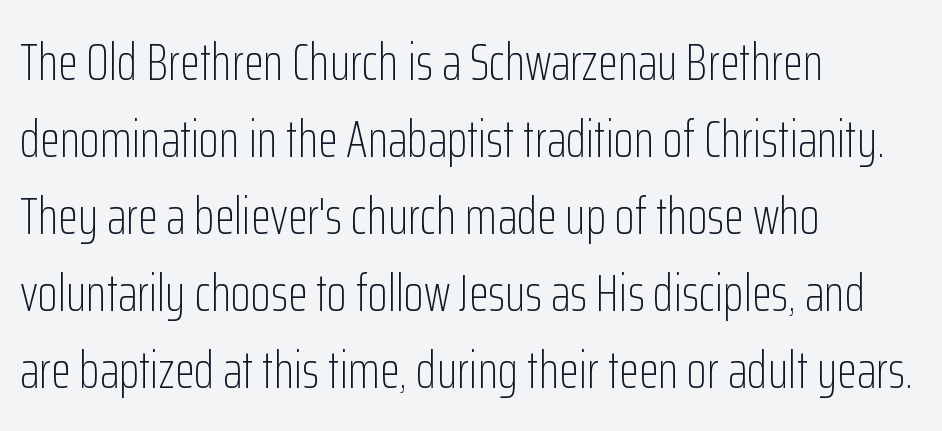
Q: Is the text bold? A: No.
Q: Is the text italic (slanted)? A: No, it is upright.
Q: Is the typeface a serif or a sans-serif typeface? A: Sans-serif.
Q: Is the text underlined? A: No.
Q: How is the paragraph aligned? A: Left-aligned.
Q: Is the spacing between letters normal or unusually wide? A: Normal.
Q: Is the spacing between lines tight, normal or loose? A: Normal.
Q: Width (condensed, normal, or wide)? A: Condensed.
Q: Stroke contrast? A: Low.
Q: x-height? A: Medium.
Q: Monospaced? A: No.
